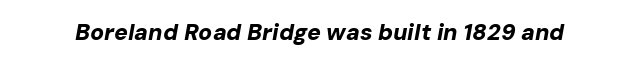
Q: Is the text bold? A: Yes.
Q: Is the text italic (slanted)? A: Yes, it leans right by about 10 degrees.
Q: Is the text underlined? A: No.
Q: Is the spacing between letters normal or unusually wide? A: Normal.
